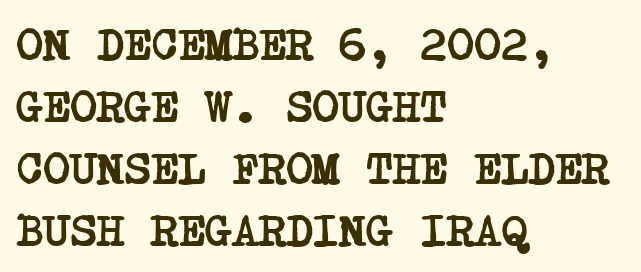
Q: Is the text bold? A: Yes.
Q: Is the typeface a serif or a sans-serif typeface? A: Serif.
Q: Is the text underlined? A: No.
Q: How is the paragraph aligned? A: Left-aligned.
Q: Is the spacing between letters normal or unusually wide? A: Normal.
Q: Is the spacing between lines tight, normal or loose? A: Normal.
Q: Width (condensed, normal, or wide)? A: Condensed.
Q: Stroke contrast? A: Low.
Q: x-height? A: Large.
